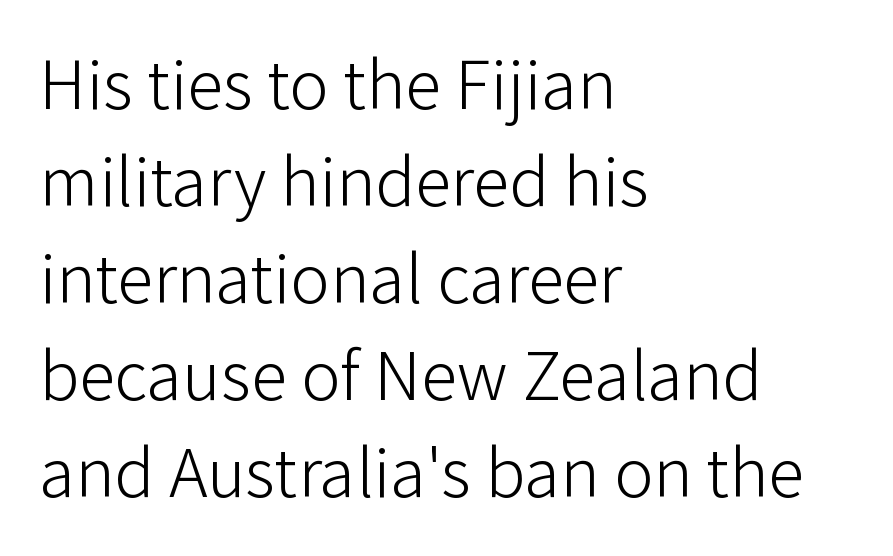
Q: Is the text bold? A: No.
Q: Is the text italic (slanted)? A: No, it is upright.
Q: Is the typeface a serif or a sans-serif typeface? A: Sans-serif.
Q: Is the text underlined? A: No.
Q: How is the paragraph aligned? A: Left-aligned.
Q: Is the spacing between letters normal or unusually wide? A: Normal.
Q: Is the spacing between lines tight, normal or loose? A: Normal.
Q: Width (condensed, normal, or wide)? A: Normal.
Q: Stroke contrast? A: Low.
Q: x-height? A: Medium.
Q: Monospaced? A: No.
